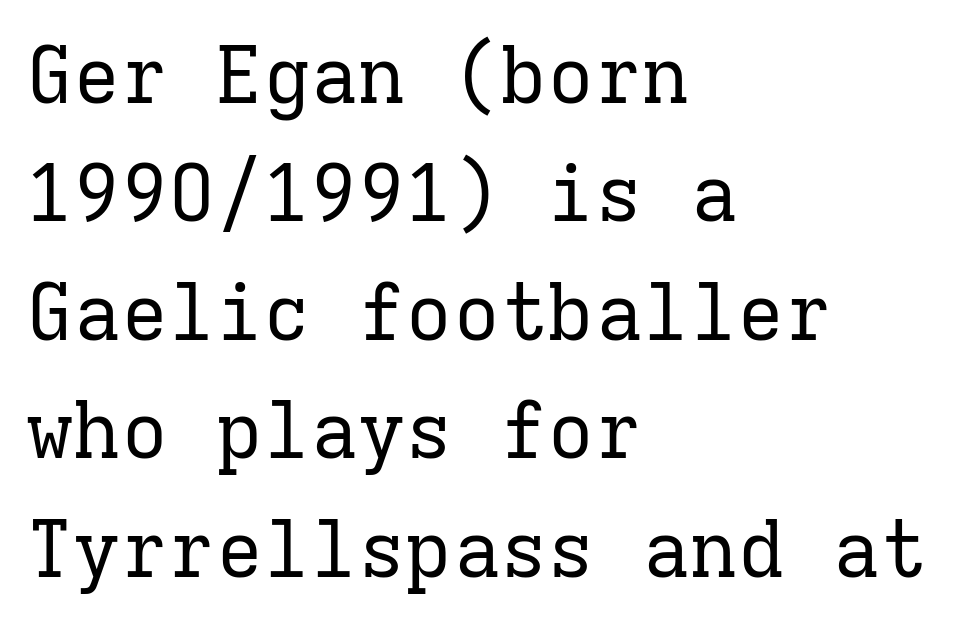
Descenders are the only things crossing below the line. The letterforms sit shoulder to shoulder at normal distance. Characters remain perfectly vertical along every line. The paragraph has a hard left edge and a soft right edge. Honestly, the row spacing looks completely unremarkable.
